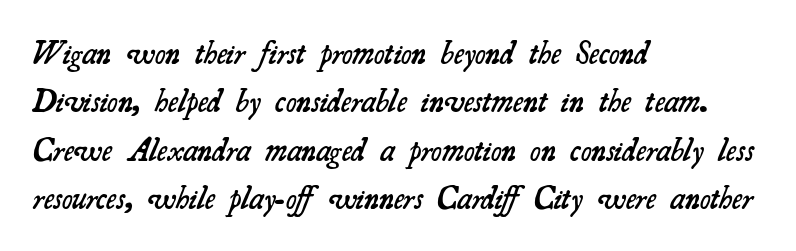
The image shows 32 px semibold serif type; set left-aligned, normal line spacing (1.51x), normal letter spacing, not underlined; medium stroke contrast and a small x-height.
